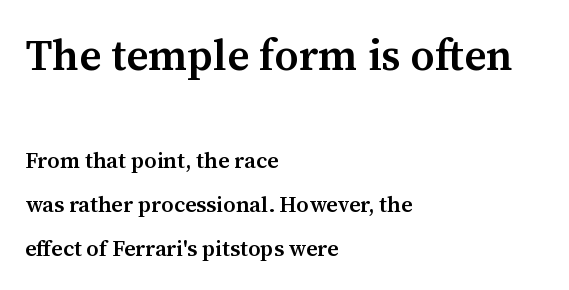
The image shows 43 px semibold serif type, upright; set left-aligned, loose line spacing (2.0x), normal letter spacing, not underlined; the first (top) block is 1.95x larger; medium stroke contrast and a medium x-height.
